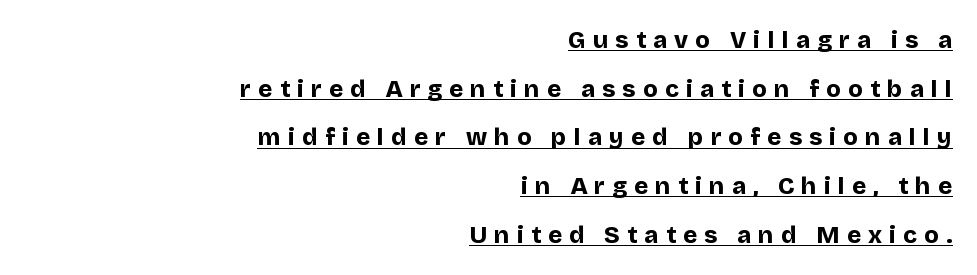
The image shows 24 px bold type, upright; set right-aligned, loose line spacing (2.03x), unusually wide letter spacing (+0.3 em), underlined.
